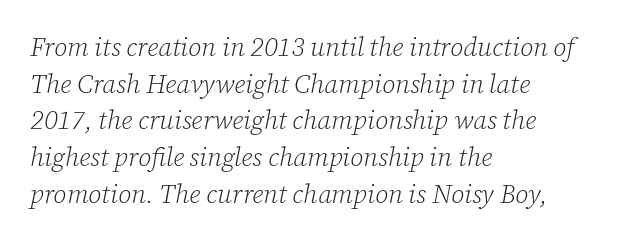
Has an underline been added? It has not. One-word summary of the alignment: left. Regarding leading, the lines here are spaced in the standard way. Yep, that's italic — everything's leaning. Caption: face not bold, strokes unweighted. The letterforms sit shoulder to shoulder at normal distance.
